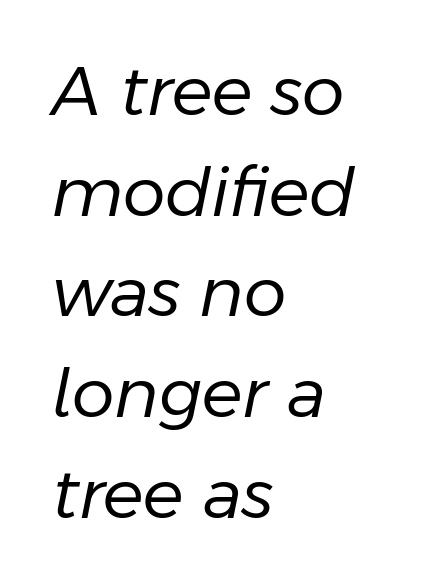
Q: Is the text bold? A: No.
Q: Is the text italic (slanted)? A: Yes, it leans right by about 11 degrees.
Q: Is the text underlined? A: No.
Q: How is the paragraph aligned? A: Left-aligned.
Q: Is the spacing between letters normal or unusually wide? A: Normal.
Q: Is the spacing between lines tight, normal or loose? A: Normal.
Q: Width (condensed, normal, or wide)? A: Normal.
Q: Stroke contrast? A: Low.
Q: x-height? A: Medium.
Q: Monospaced? A: No.
